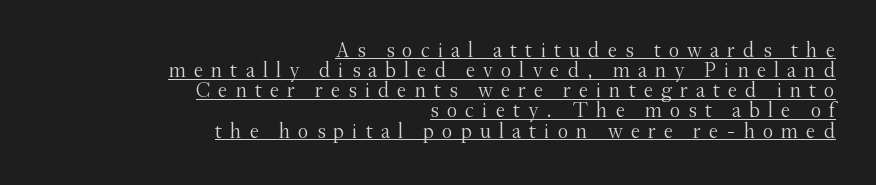
The image shows 21 px text type, upright; set right-aligned, tight line spacing (0.96x), unusually wide letter spacing (+0.38 em), underlined.
